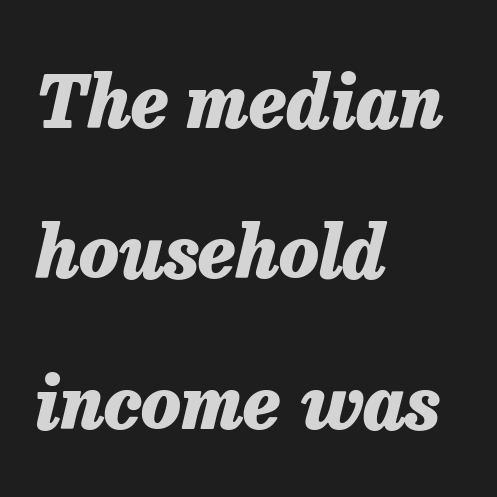
{"italic": "yes", "lean": "right", "slant_degrees": 13, "bold": "yes", "weight": "heavy", "width": "normal", "stroke_contrast": "low", "x_height": "medium", "monospaced": "no", "underline": "no", "align": "left", "line_spacing": "loose", "line_spacing_ratio": 2.06, "letter_spacing": "normal", "letter_spacing_em": 0.0, "glyph_px": 73}
